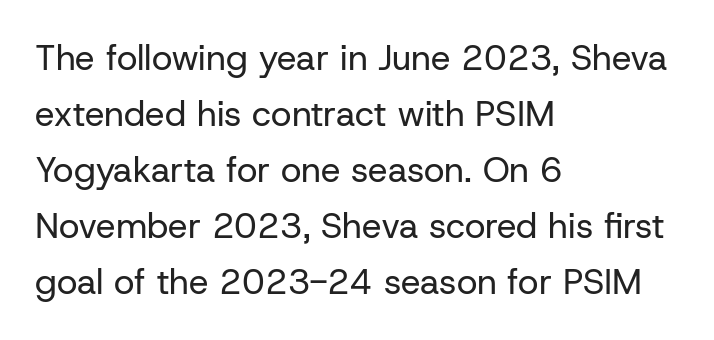
The image shows 35 px regular-weight sans-serif type, upright; set left-aligned, normal line spacing (1.6x), normal letter spacing, not underlined; low stroke contrast and a medium x-height.
